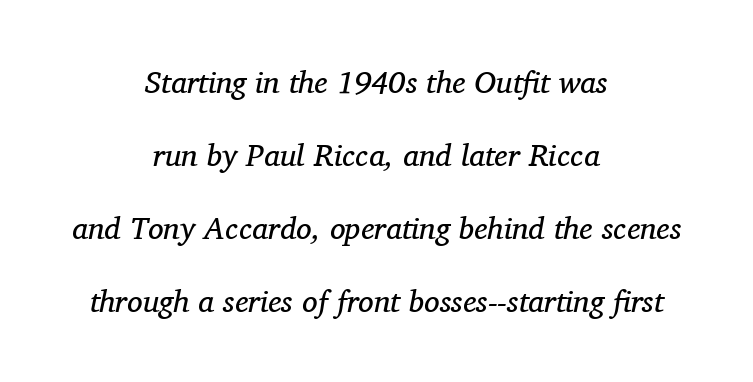
The image shows 31 px regular-weight serif type, italic (leaning right); set centered, loose line spacing (2.36x), normal letter spacing, not underlined; medium stroke contrast and a medium x-height.
